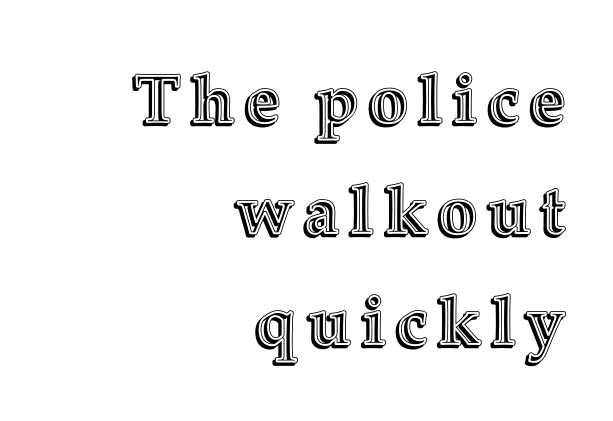
If you drew a ruler down the right edge, every line would touch it. The vertical gap from one line to the next is medium. A typesetter would call this proportional, since set widths differ per character. Each row of text sits above clean, open space. Is there any slant? The stems are plumb.
